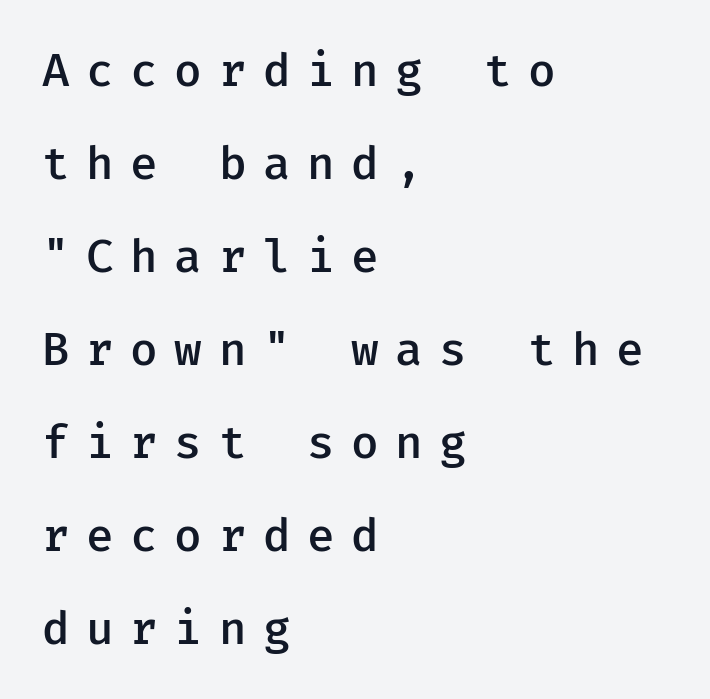
{"serif": "no", "italic": "no", "bold": "semi", "weight": "semibold", "width": "normal", "stroke_contrast": "low", "x_height": "medium", "underline": "no", "align": "left", "line_spacing": "loose", "line_spacing_ratio": 2.02, "letter_spacing": "wide", "letter_spacing_em": 0.36, "glyph_px": 46}
